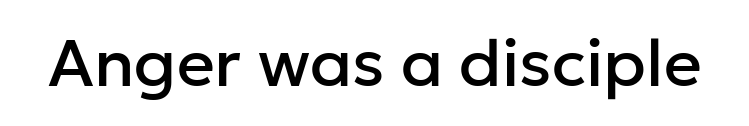
The face used here is rendered with its standard letterfit. Varying glyph widths throughout — classic text-font behaviour. Glance below the letters and you will spot only blank space. Vertical strokes here are truly vertical. A typesetter would label this face a sans.
